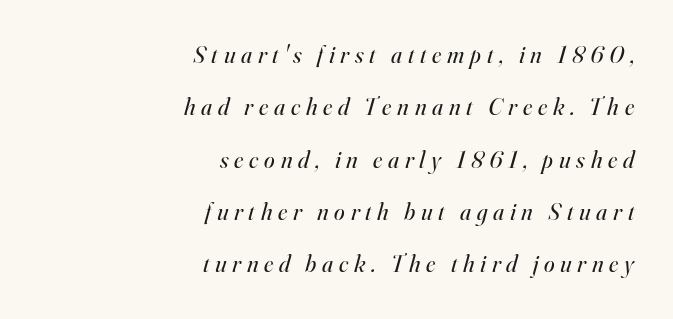
Stroke thickness stays within the range of a standard reading face or lighter. The leading is generous, giving the passage an open texture. It's the slanting kind of type. Descenders hang freely into open space.
